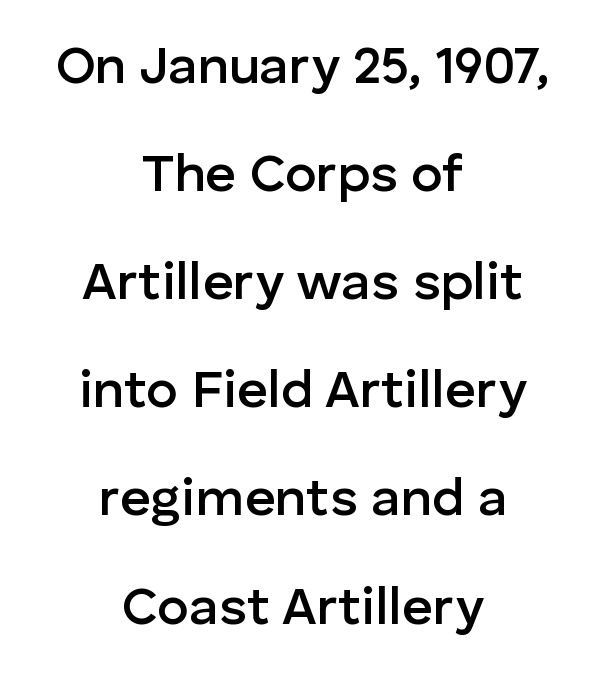
The image shows 53 px semibold sans-serif type, upright; set centered, loose line spacing (2.04x), normal letter spacing, not underlined; low stroke contrast and a medium x-height.
